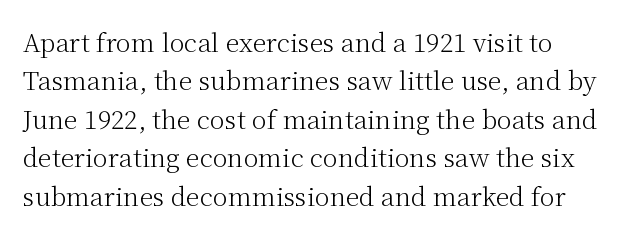
{"italic": "no", "bold": "no", "underline": "no", "align": "left", "line_spacing": "normal", "line_spacing_ratio": 1.54, "letter_spacing": "normal", "letter_spacing_em": 0.0, "glyph_px": 25}
